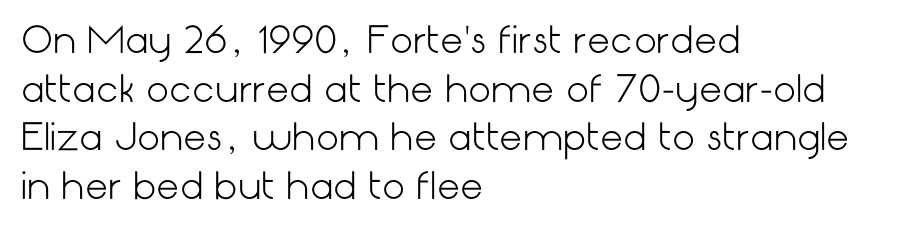
The image shows 36 px light sans-serif type, upright; set left-aligned, normal line spacing (1.35x), normal letter spacing, not underlined; low stroke contrast and a medium x-height.
